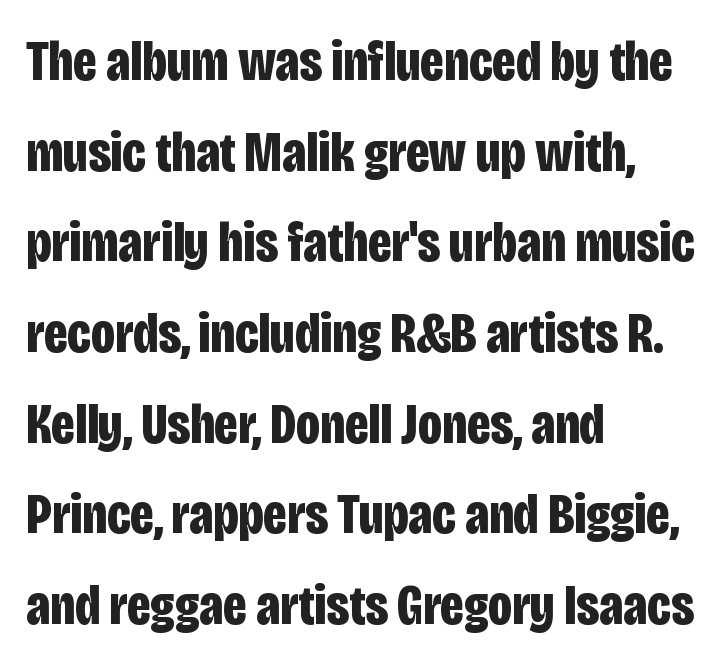
This is sans-serif lettering, the kind often seen on screens and signage. Compared with typical body copy, the letter spacing here is the same. Here the designer chose a conventional face with non-uniform glyph widths. The axis of the letterforms is exactly vertical. The strip under each line holds only bare page. Line spacing here is normal.
